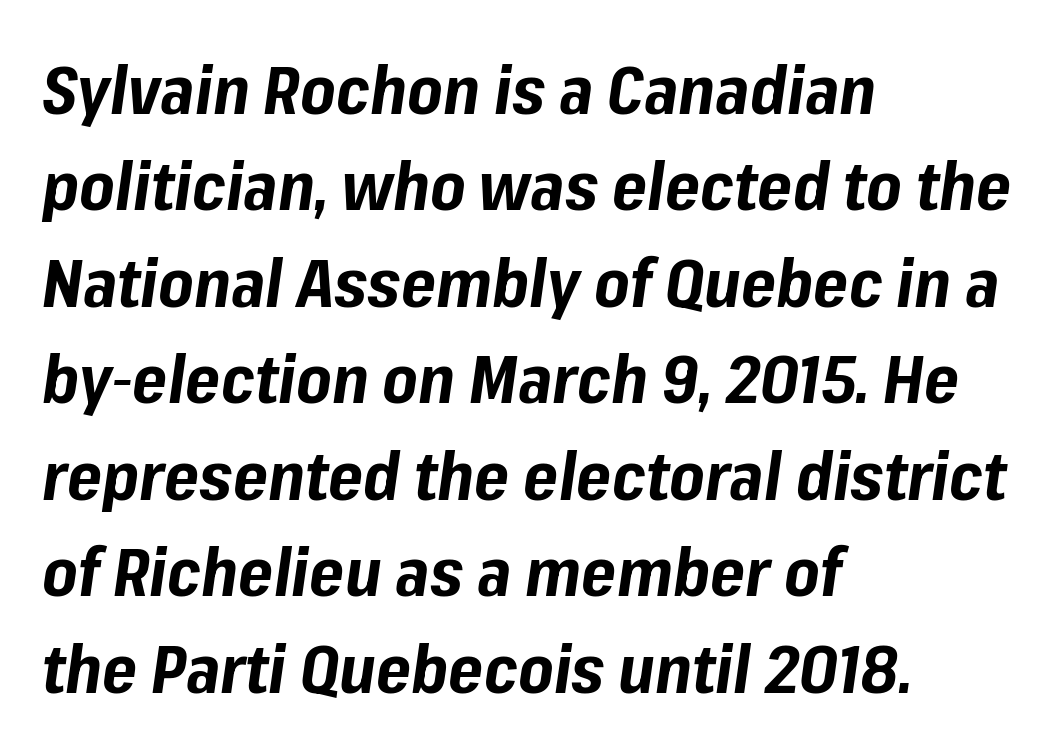
Q: Is the text bold? A: Yes.
Q: Is the text italic (slanted)? A: Yes, it leans right by about 8 degrees.
Q: Is the text underlined? A: No.
Q: How is the paragraph aligned? A: Left-aligned.
Q: Is the spacing between letters normal or unusually wide? A: Normal.
Q: Is the spacing between lines tight, normal or loose? A: Normal.
Q: Width (condensed, normal, or wide)? A: Normal.
Q: Stroke contrast? A: Low.
Q: x-height? A: Medium.
Q: Monospaced? A: No.
